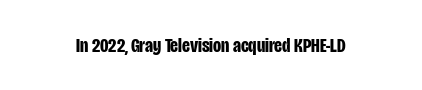
The letterforms sit shoulder to shoulder at normal distance. These lines were composed using upright roman letters. Check the space under the baseline: it is left empty. The sample has been set heavy, in full bold.
